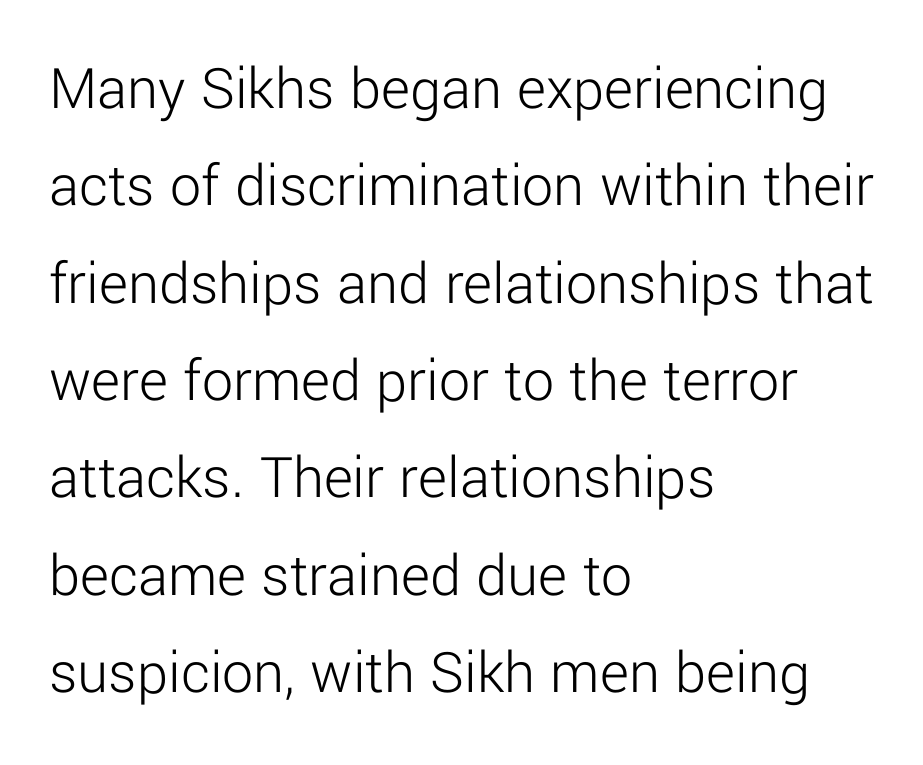
The image shows 62 px light sans-serif type, upright; set left-aligned, normal line spacing (1.57x), normal letter spacing, not underlined; low stroke contrast and a medium x-height.
